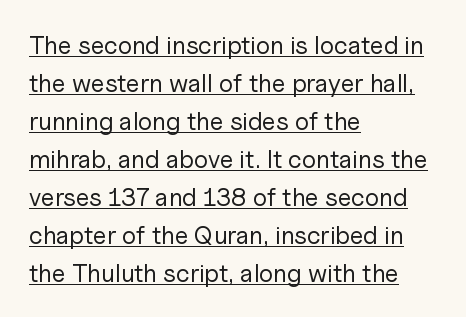
Vertical stems look standard width or narrower in stroke. Every word sits above its own underline. The letters sit at their default tracking, neither squeezed nor spread. Do the letters lean? They stand straight.
